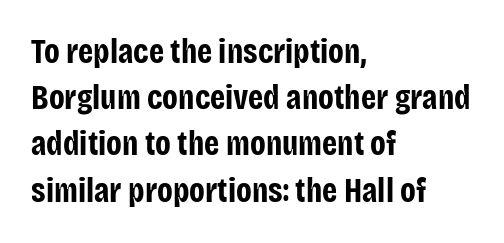
Q: Is the text bold? A: Yes.
Q: Is the text italic (slanted)? A: No, it is upright.
Q: Is the typeface a serif or a sans-serif typeface? A: Sans-serif.
Q: Is the text underlined? A: No.
Q: How is the paragraph aligned? A: Left-aligned.
Q: Is the spacing between letters normal or unusually wide? A: Normal.
Q: Is the spacing between lines tight, normal or loose? A: Normal.
Q: Width (condensed, normal, or wide)? A: Condensed.
Q: Stroke contrast? A: Low.
Q: x-height? A: Large.
Q: Monospaced? A: No.
